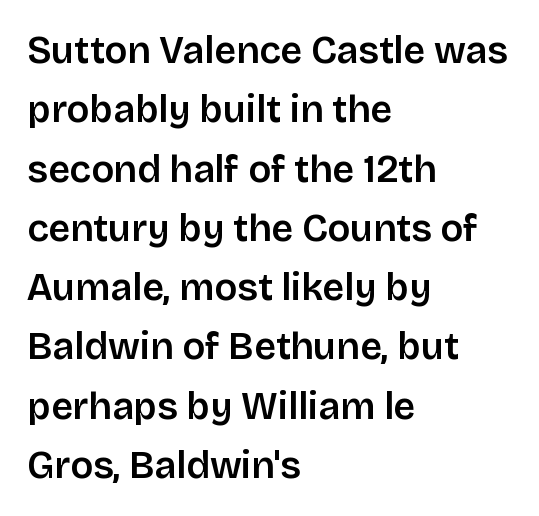
{"serif": "no", "italic": "no", "width": "normal", "stroke_contrast": "low", "x_height": "large", "monospaced": "no", "underline": "no", "align": "left", "line_spacing": "normal", "line_spacing_ratio": 1.56, "letter_spacing": "normal", "letter_spacing_em": 0.0, "glyph_px": 38}
